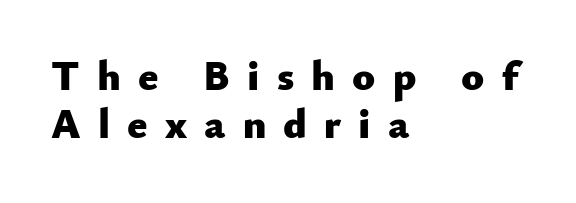
{"serif": "no", "italic": "no", "bold": "yes", "weight": "heavy", "width": "normal", "stroke_contrast": "low", "x_height": "small", "monospaced": "no", "underline": "no", "align": "left", "line_spacing": "tight", "line_spacing_ratio": 1.15, "letter_spacing": "wide", "letter_spacing_em": 0.41, "glyph_px": 42}
